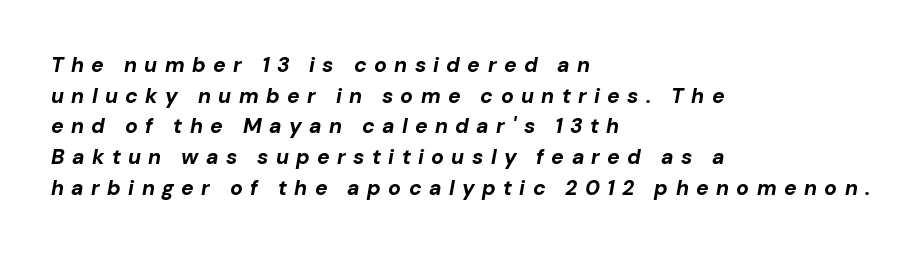
{"italic": "yes", "lean": "right", "slant_degrees": 10, "bold": "yes", "underline": "no", "align": "left", "line_spacing": "normal", "line_spacing_ratio": 1.46, "letter_spacing": "wide", "letter_spacing_em": 0.35, "glyph_px": 21}
